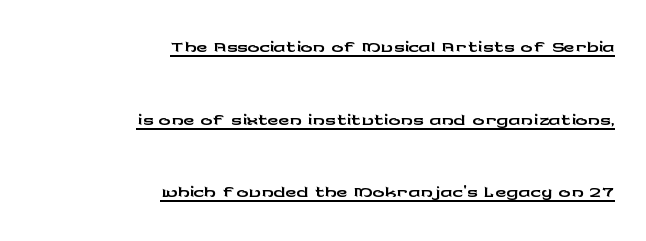
The image shows 30 px wide sans-serif type, upright; set right-aligned, loose line spacing (2.42x), normal letter spacing, underlined; low stroke contrast and a medium x-height.
